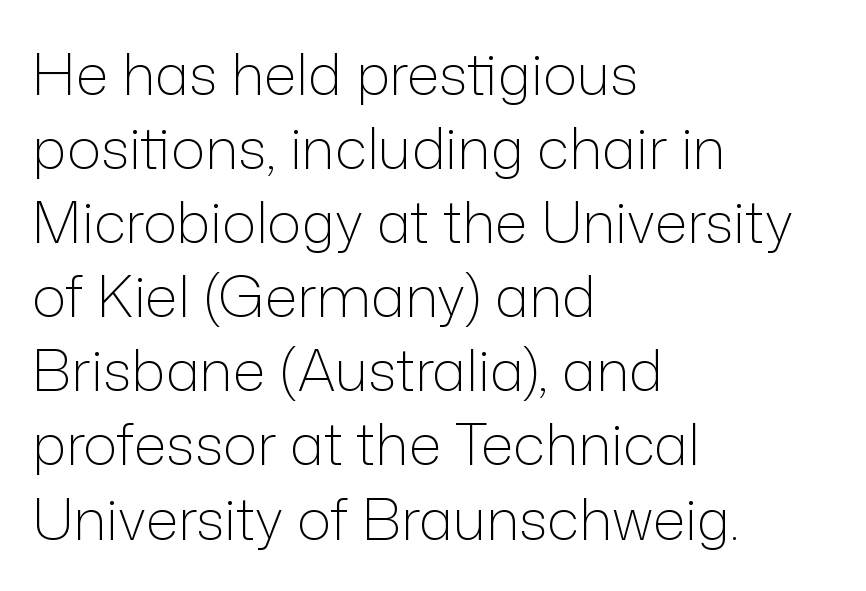
The image shows 57 px light sans-serif type, upright; set left-aligned, normal line spacing (1.3x), normal letter spacing, not underlined; low stroke contrast and a medium x-height.
